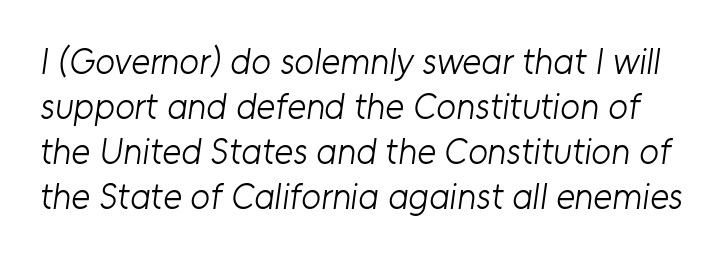
Stems and bowls with no extra thickness — not bold. Proportional: the letters do not fall into vertical columns. Check the space under the baseline: it is left empty. This sample keeps an unexceptional amount of space between lines.
